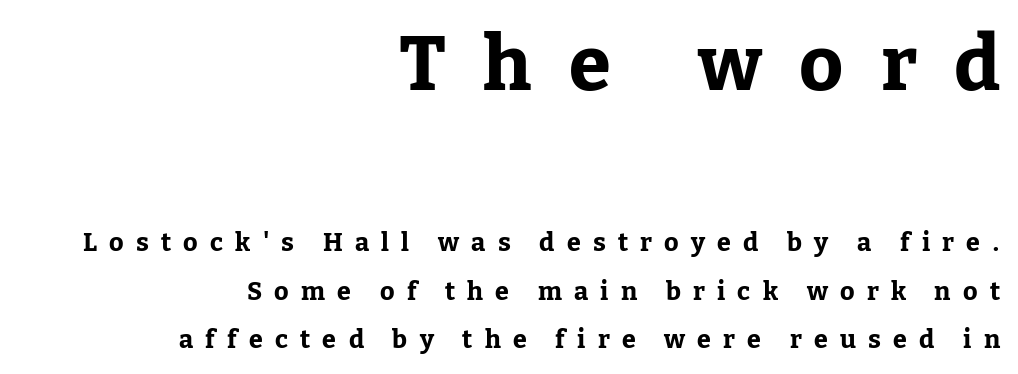
{"serif": "yes", "italic": "no", "bold": "yes", "weight": "bold", "width": "normal", "stroke_contrast": "low", "x_height": "medium", "monospaced": "no", "underline": "no", "align": "right", "line_spacing": "loose", "line_spacing_ratio": 1.95, "letter_spacing": "wide", "letter_spacing_em": 0.49, "larger_block": "first", "size_ratio": 3.04, "glyph_px": 76}
